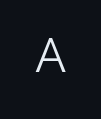
There is plenty of visible air inserted between adjacent glyphs. Counters stay open thanks to moderate or lighter strokes. You could not count columns in this text — the font is proportionally spaced. The baseline area is clear. No feet cap the strokes, marking this as sans-serif type.
